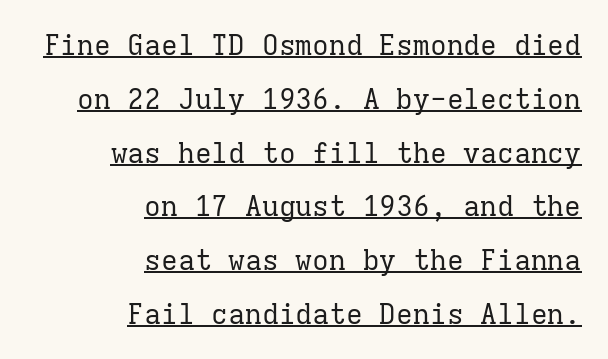
{"serif": "yes", "italic": "no", "bold": "no", "weight": "regular", "width": "normal", "stroke_contrast": "low", "x_height": "medium", "monospaced": "yes", "underline": "yes", "align": "right", "line_spacing": "loose", "line_spacing_ratio": 1.92, "letter_spacing": "normal", "letter_spacing_em": 0.0, "glyph_px": 28}
